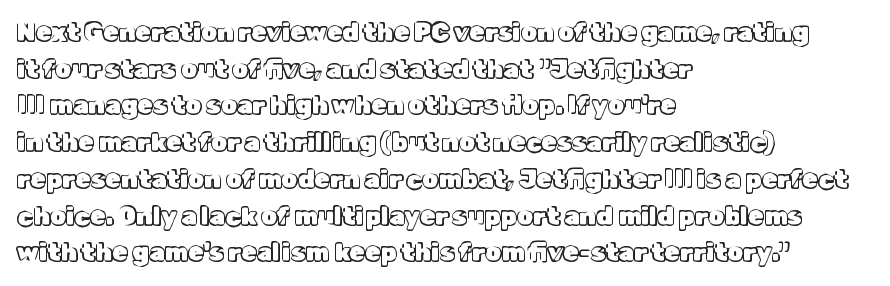
Q: Is the text italic (slanted)? A: No, it is upright.
Q: Is the text underlined? A: No.
Q: How is the paragraph aligned? A: Left-aligned.
Q: Is the spacing between letters normal or unusually wide? A: Normal.
Q: Is the spacing between lines tight, normal or loose? A: Normal.
